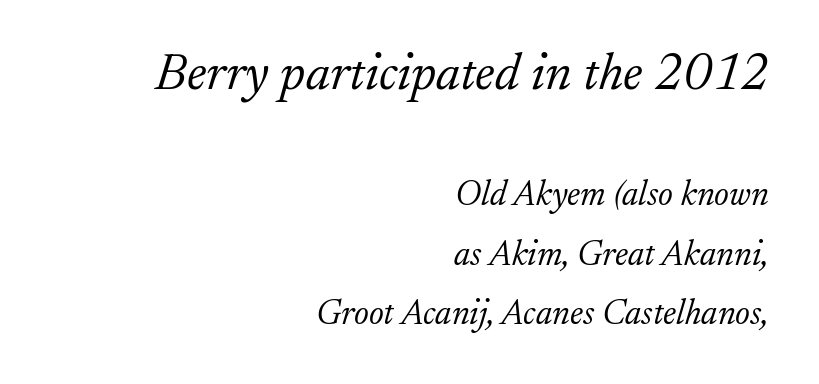
Q: Is the text bold? A: No.
Q: Is the text italic (slanted)? A: Yes, it leans right by about 17 degrees.
Q: Is the typeface a serif or a sans-serif typeface? A: Serif.
Q: Is the text underlined? A: No.
Q: How is the paragraph aligned? A: Right-aligned.
Q: Is the spacing between letters normal or unusually wide? A: Normal.
Q: Is the spacing between lines tight, normal or loose? A: Normal.
Q: Which block of text is set in a larger size, the first (top) or the second (bottom)? A: The first (top) one.
Q: Width (condensed, normal, or wide)? A: Normal.
Q: Stroke contrast? A: Low.
Q: x-height? A: Small.
Q: Monospaced? A: No.
